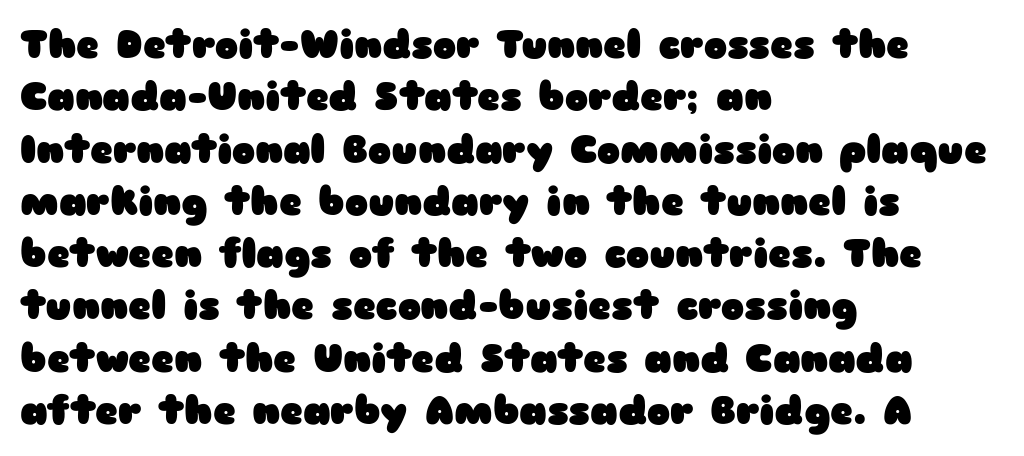
Varying glyph widths throughout — classic text-font behaviour. This sample is left-justified, so line endings fall wherever the words run out. This is the regular roman posture of the typeface. How heavy is the stroke? Heavy — this is a bold. Compared with typical paragraphs, the rows here are spaced about the same. Tracking value appears to be zero — textbook default spacing.
